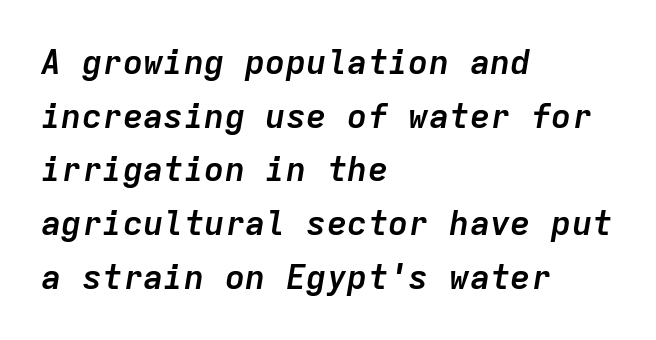
Posture: slanted. The horizontal fit of the characters is conventional and even. Glance below the letters and you will spot only blank space. Where is the straight margin? On the left. Compared with typical paragraphs, the rows here are spaced about the same. The glyphs have the mass of a bold cut.
